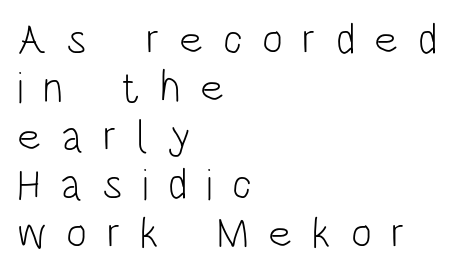
This rendering widens character spacing well past its baseline value. The words here are not underlined. Every character sits straight up, as roman type does. Serif or sans? Sans — the stroke terminals are bare.
